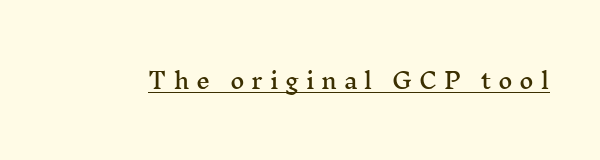
{"italic": "no", "underline": "yes", "letter_spacing": "wide", "letter_spacing_em": 0.31, "glyph_px": 22}
